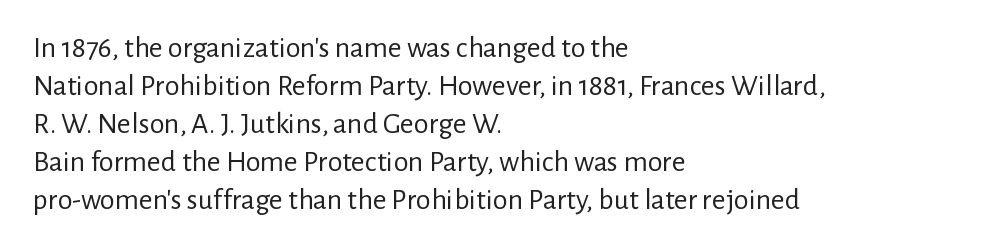
Q: Is the text bold? A: No.
Q: Is the text italic (slanted)? A: No, it is upright.
Q: Is the typeface a serif or a sans-serif typeface? A: Sans-serif.
Q: Is the text underlined? A: No.
Q: How is the paragraph aligned? A: Left-aligned.
Q: Is the spacing between letters normal or unusually wide? A: Normal.
Q: Is the spacing between lines tight, normal or loose? A: Normal.
Q: Width (condensed, normal, or wide)? A: Normal.
Q: Stroke contrast? A: Low.
Q: x-height? A: Medium.
Q: Monospaced? A: No.
